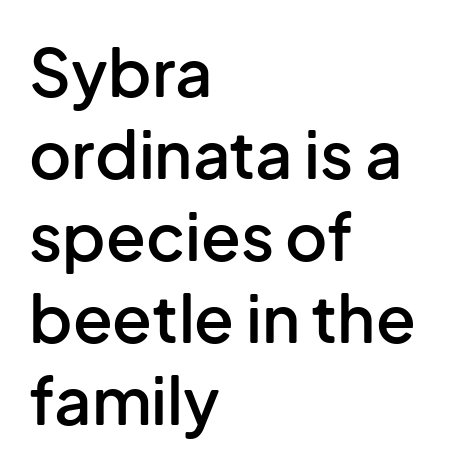
{"serif": "no", "italic": "no", "bold": "semi", "weight": "semibold", "width": "normal", "stroke_contrast": "low", "x_height": "medium", "monospaced": "no", "underline": "no", "align": "left", "line_spacing": "normal", "line_spacing_ratio": 1.26, "letter_spacing": "normal", "letter_spacing_em": 0.0, "glyph_px": 65}
